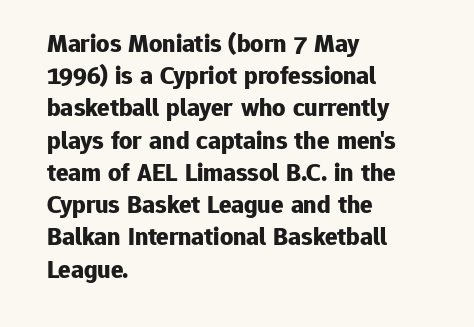
{"italic": "no", "bold": "yes", "underline": "no", "align": "left", "line_spacing_ratio": 1.24, "letter_spacing": "normal", "letter_spacing_em": 0.0, "glyph_px": 26}
